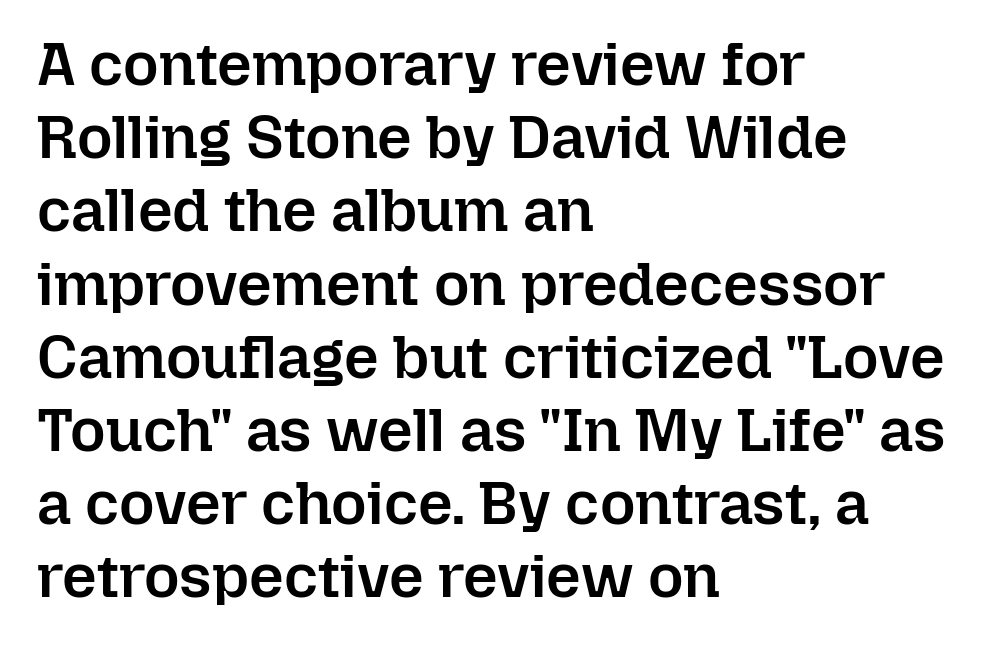
{"italic": "no", "bold": "semi", "weight": "semibold", "width": "normal", "stroke_contrast": "low", "x_height": "medium", "monospaced": "no", "underline": "no", "align": "left", "line_spacing_ratio": 1.2, "letter_spacing": "normal", "letter_spacing_em": 0.0, "glyph_px": 61}
